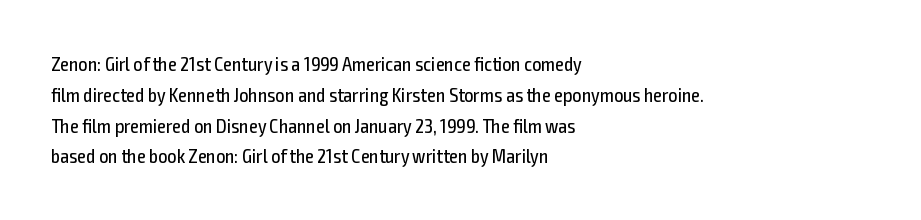
{"italic": "no", "bold": "no", "underline": "no", "align": "left", "line_spacing": "normal", "line_spacing_ratio": 1.54, "letter_spacing": "normal", "letter_spacing_em": 0.0, "glyph_px": 20}
